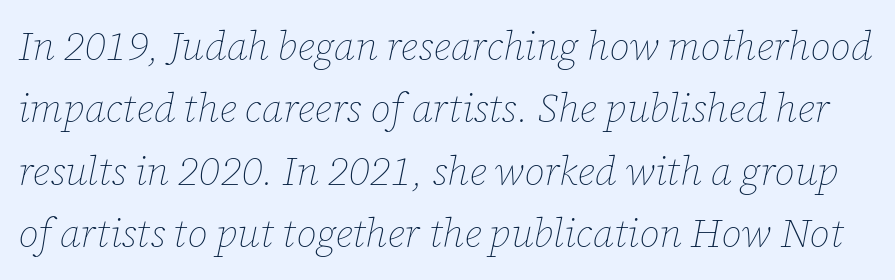
Q: Is the text bold? A: No.
Q: Is the text italic (slanted)? A: Yes, it leans right by about 12 degrees.
Q: Is the text underlined? A: No.
Q: Is the spacing between letters normal or unusually wide? A: Normal.
Q: Is the spacing between lines tight, normal or loose? A: Normal.
Q: Width (condensed, normal, or wide)? A: Normal.
Q: Stroke contrast? A: Low.
Q: x-height? A: Medium.
Q: Monospaced? A: No.
